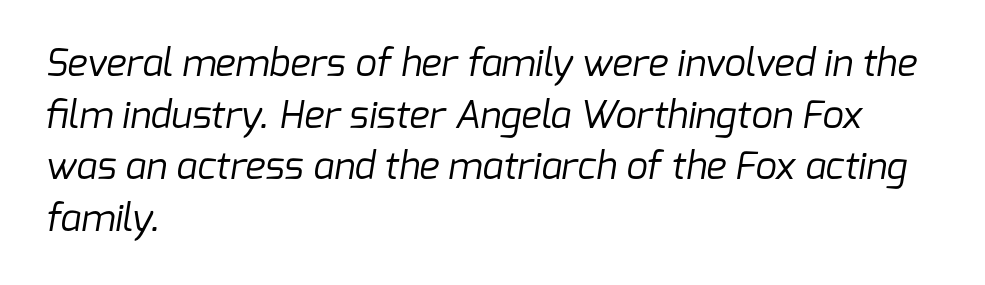
{"serif": "no", "bold": "no", "weight": "regular", "width": "normal", "stroke_contrast": "low", "x_height": "medium", "monospaced": "no", "underline": "no", "align": "left", "line_spacing": "normal", "line_spacing_ratio": 1.36, "letter_spacing": "normal", "letter_spacing_em": 0.0, "glyph_px": 38}
